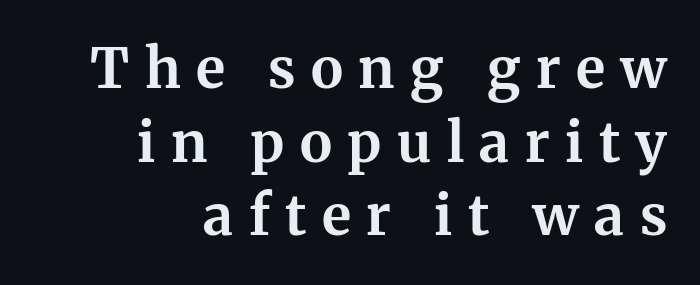
The rendering uses natural spacing where letterforms have individual widths. In terms of letterform style, serifs are clearly present. Any mark beneath the type? The region is blank. The strokes are fattened all the way to bold. Leading: standard. Between one letter and the next there's a generous, obvious gap.
